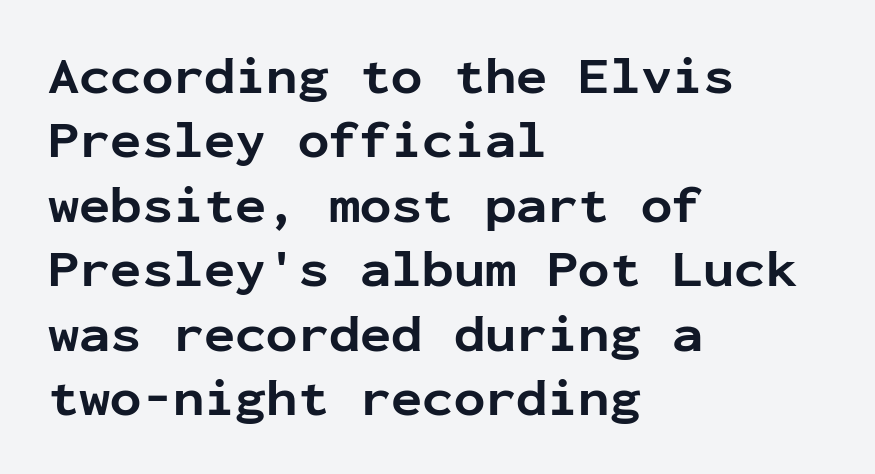
The image shows 52 px bold sans-serif type, upright, monospaced; set left-aligned, line spacing 1.24x, normal letter spacing, not underlined; low stroke contrast and a medium x-height.
